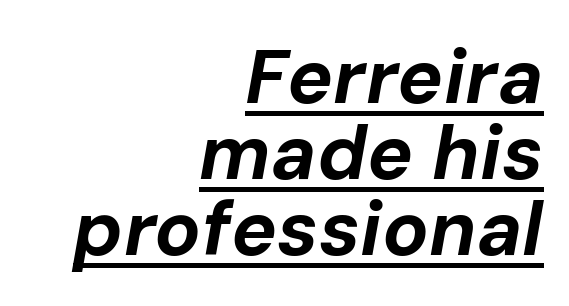
In terms of weight, the rendering is a true, heavy bold. Reading down the block, your eye finds every line finishing at a fixed right position. A typesetter would mark this as italic. Closely set lines give the paragraph a compact silhouette.
